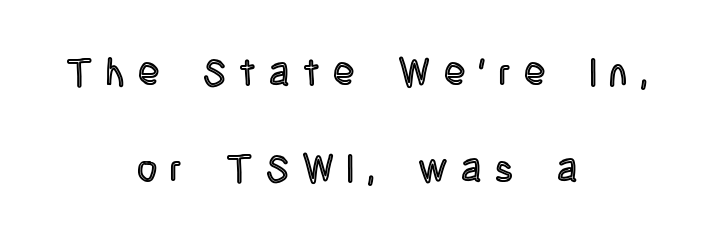
{"italic": "no", "width": "condensed", "x_height": "large", "monospaced": "no", "underline": "no", "align": "center", "line_spacing": "loose", "line_spacing_ratio": 2.47, "letter_spacing": "wide", "letter_spacing_em": 0.34, "glyph_px": 39}
